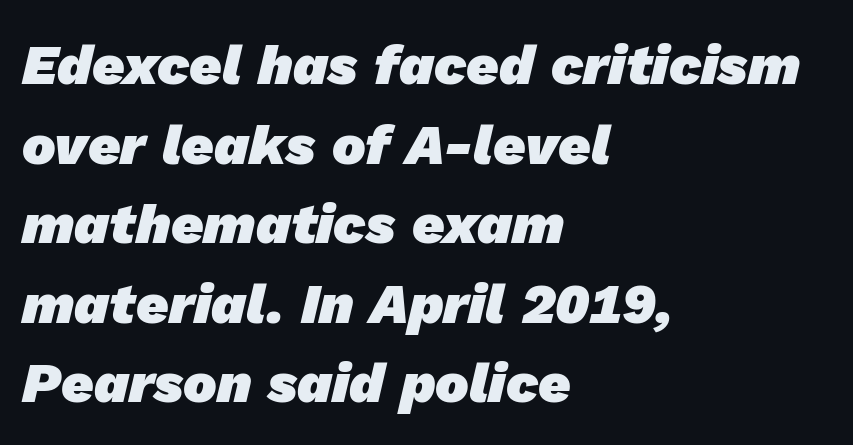
The image shows 56 px heavy sans-serif type; set left-aligned, normal line spacing (1.42x), normal letter spacing, not underlined; low stroke contrast and a medium x-height.
